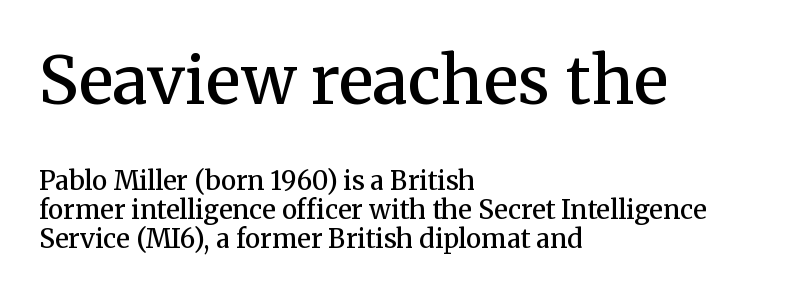
{"serif": "yes", "italic": "no", "bold": "semi", "weight": "semibold", "width": "normal", "stroke_contrast": "medium", "x_height": "medium", "monospaced": "no", "underline": "no", "align": "left", "line_spacing": "tight", "line_spacing_ratio": 1.1, "letter_spacing": "normal", "letter_spacing_em": 0.0, "larger_block": "first", "size_ratio": 2.54, "glyph_px": 66}
